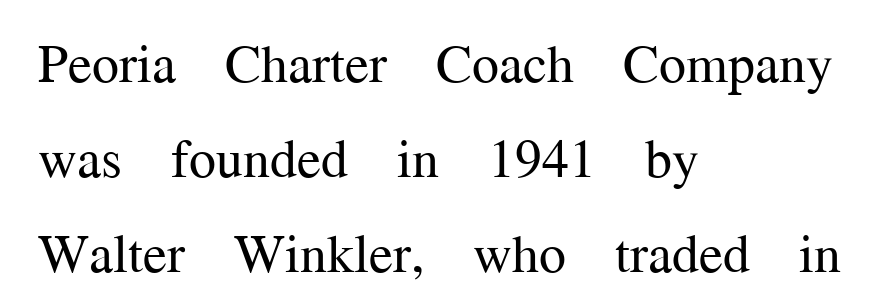
The image shows 54 px regular-weight serif type, upright; set left-aligned, line spacing 1.76x, normal letter spacing, not underlined; medium stroke contrast and a medium x-height.
